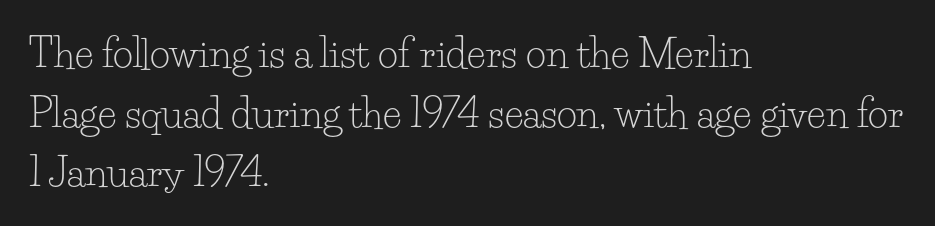
Rows of type keep a routine distance in the vertical direction. Honestly, the letter spacing is just normal — you wouldn't notice it. Nobody drew a line under any word here. The lines in this sample share a left origin and differ only in where they stop.
